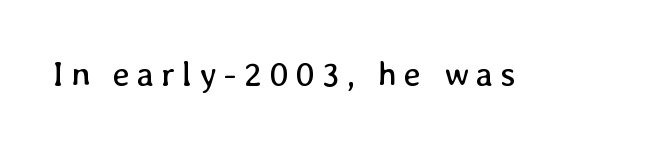
These lines were composed using upright roman letters. Letter spacing: wide. The passage shown is not underscored anywhere. The letters advance in unequal steps, a hallmark of proportional type. No heavy texture on the line: the type isn't bold.
